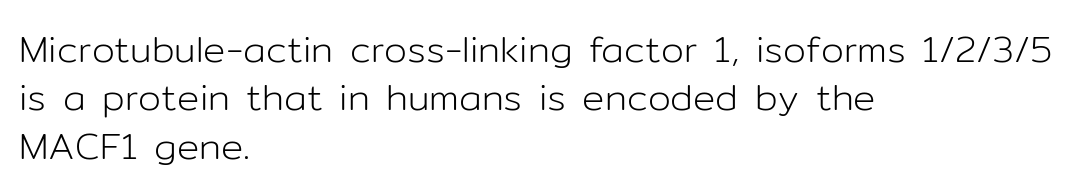
Q: Is the text bold? A: No.
Q: Is the text italic (slanted)? A: No, it is upright.
Q: Is the typeface a serif or a sans-serif typeface? A: Sans-serif.
Q: Is the text underlined? A: No.
Q: How is the paragraph aligned? A: Left-aligned.
Q: Is the spacing between letters normal or unusually wide? A: Normal.
Q: Is the spacing between lines tight, normal or loose? A: Normal.
Q: Width (condensed, normal, or wide)? A: Normal.
Q: Stroke contrast? A: Low.
Q: x-height? A: Medium.
Q: Monospaced? A: No.
